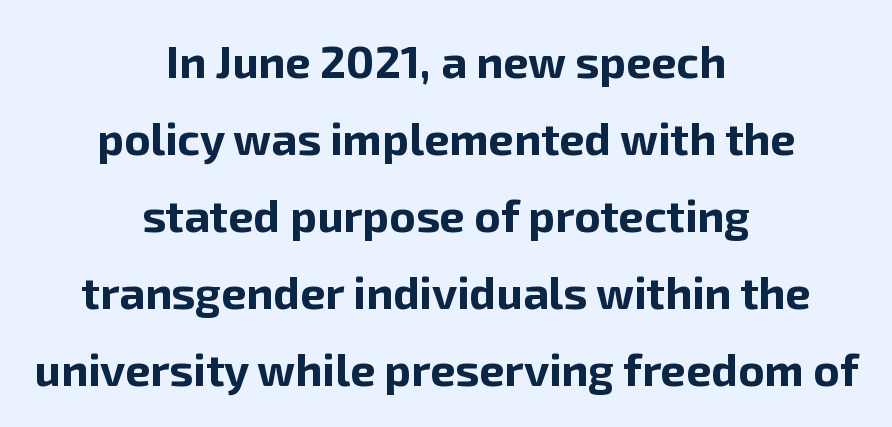
{"serif": "no", "italic": "no", "bold": "yes", "weight": "bold", "width": "normal", "stroke_contrast": "low", "x_height": "medium", "monospaced": "no", "underline": "no", "align": "center", "line_spacing_ratio": 1.71, "letter_spacing": "normal", "letter_spacing_em": 0.0, "glyph_px": 45}
